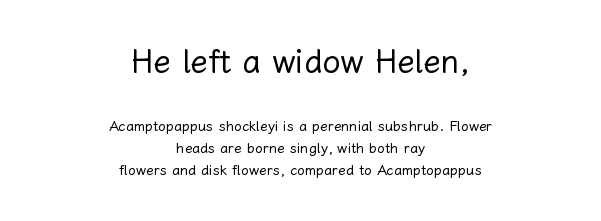
{"italic": "no", "bold": "no", "weight": "regular", "width": "normal", "stroke_contrast": "low", "x_height": "medium", "monospaced": "no", "underline": "no", "align": "center", "line_spacing": "normal", "line_spacing_ratio": 1.57, "letter_spacing": "normal", "letter_spacing_em": 0.0, "larger_block": "first", "size_ratio": 2.29, "glyph_px": 32}
